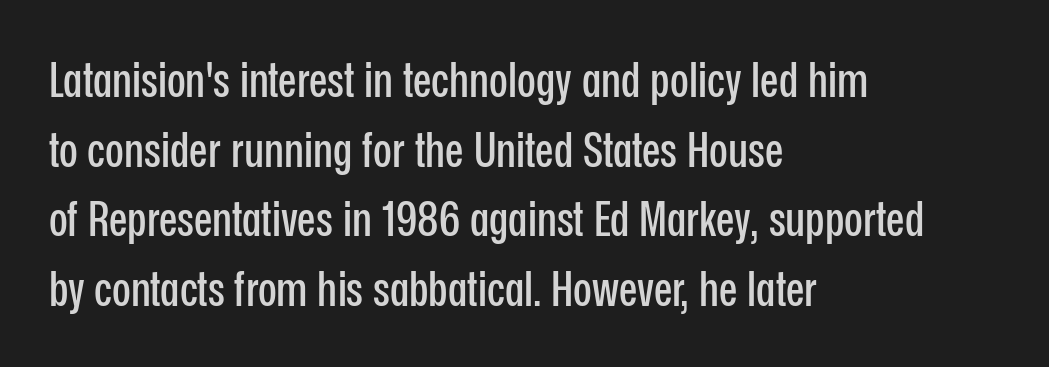
Q: Is the text italic (slanted)? A: No, it is upright.
Q: Is the typeface a serif or a sans-serif typeface? A: Sans-serif.
Q: Is the text underlined? A: No.
Q: How is the paragraph aligned? A: Left-aligned.
Q: Is the spacing between letters normal or unusually wide? A: Normal.
Q: Is the spacing between lines tight, normal or loose? A: Normal.
Q: Width (condensed, normal, or wide)? A: Condensed.
Q: Stroke contrast? A: Low.
Q: x-height? A: Medium.
Q: Monospaced? A: No.
